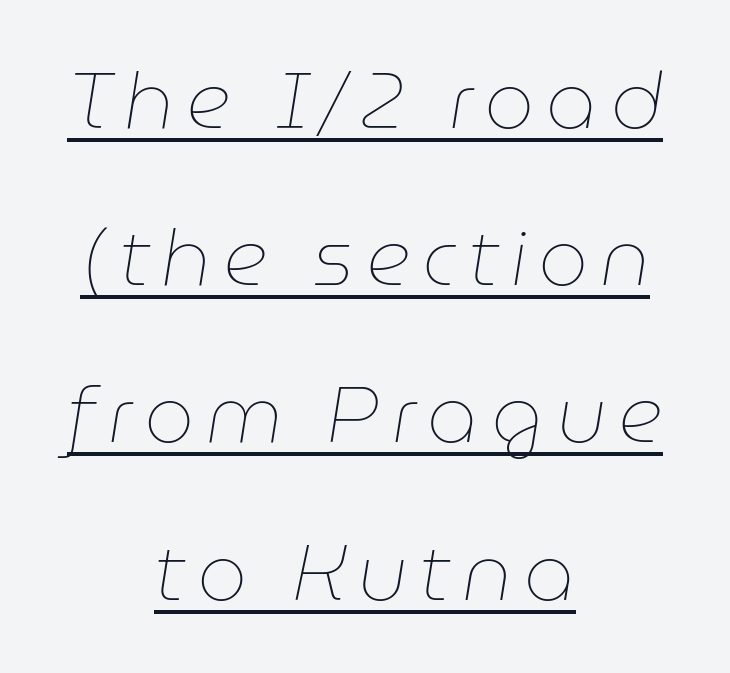
Q: Is the text bold? A: No.
Q: Is the text italic (slanted)? A: Yes, it leans right by about 9 degrees.
Q: Is the text underlined? A: Yes.
Q: How is the paragraph aligned? A: Centered.
Q: Is the spacing between lines tight, normal or loose? A: Loose.
Q: Width (condensed, normal, or wide)? A: Normal.
Q: Stroke contrast? A: Low.
Q: x-height? A: Medium.
Q: Monospaced? A: No.
